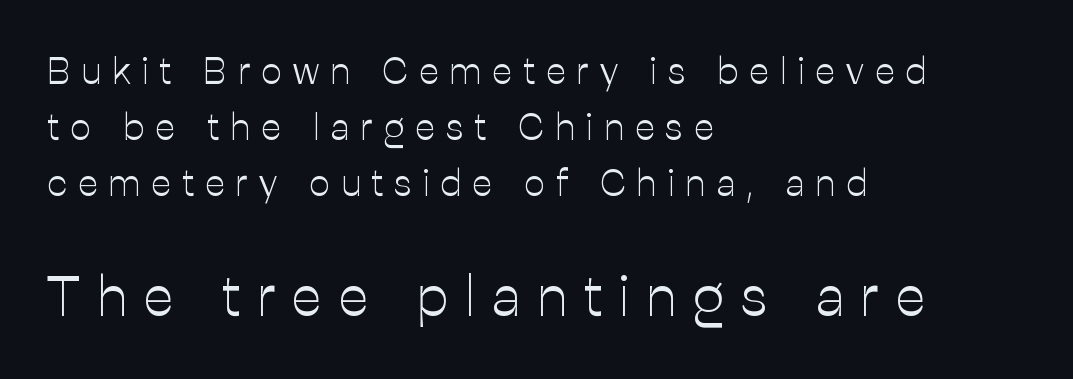
{"serif": "no", "italic": "no", "bold": "no", "weight": "light", "width": "normal", "stroke_contrast": "low", "x_height": "medium", "monospaced": "no", "underline": "no", "align": "left", "line_spacing": "normal", "line_spacing_ratio": 1.52, "letter_spacing": "wide", "letter_spacing_em": 0.3, "larger_block": "second", "size_ratio": 1.51, "glyph_px": 56}
